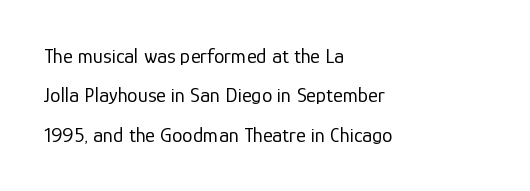
Lines of text with bare space underneath. Look at the tracking — it's just the regular setting, nothing added. The passage shown is not bold in any degree. The letters stand upright; this is a roman face.
